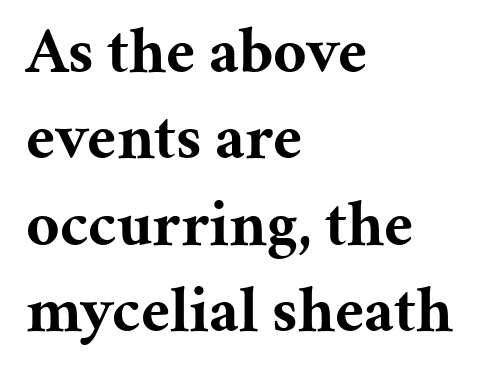
A typesetter would call this proportional, since set widths differ per character. Posture: upright roman. The rendering uses a bold face; every stroke is thick and dark. The baseline area is clear.
